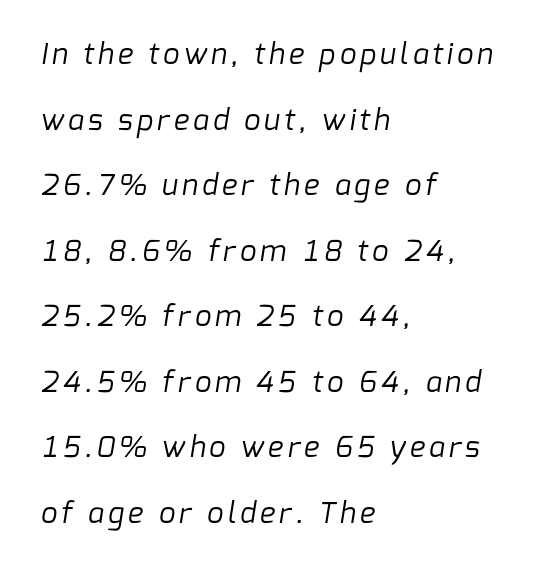
Quick note: underline off. Character widths vary here, with narrow letters taking less room than wide ones. No chunkiness to these letters — they're not bold. A sans-serif font was chosen for this passage.
